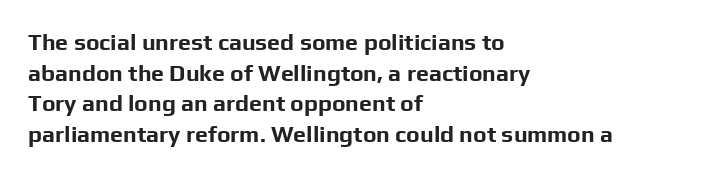
Nobody touched the tracking dial on this one. Heft: maximum for text — a bold. The rendering anchors every line to the left-hand side. The line-height multiplier appears to be the usual default.
